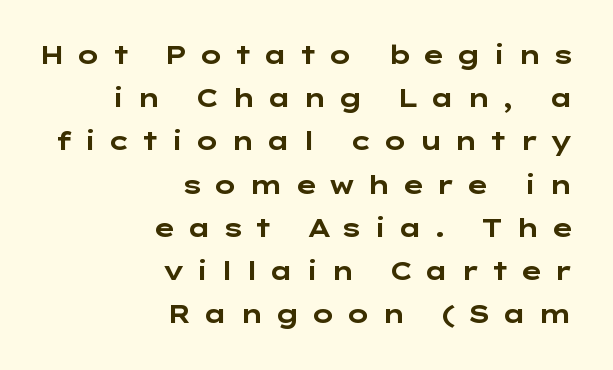
The face used here has the dense, thick strokes of a bold. Nobody drew a line under any word here. The passage shown has open, widely tracked lettering throughout. The text block is weighted toward the right margin, trailing off unevenly leftward. Posture: straight, roman, zero tilt.
